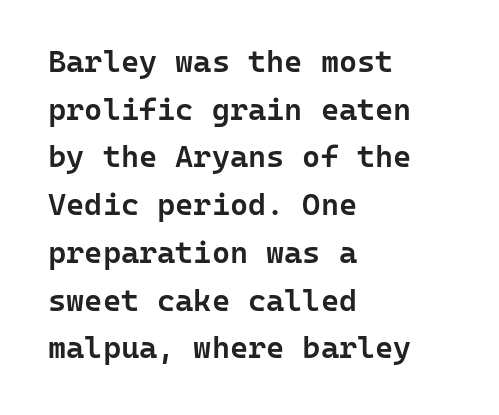
{"serif": "no", "italic": "no", "bold": "semi", "weight": "semibold", "width": "normal", "stroke_contrast": "low", "x_height": "medium", "monospaced": "yes", "underline": "no", "align": "left", "line_spacing": "normal", "line_spacing_ratio": 1.54, "letter_spacing": "normal", "letter_spacing_em": 0.0, "glyph_px": 31}
